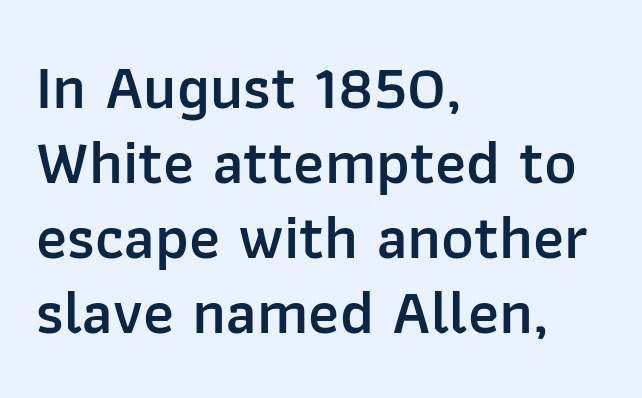
The image shows 62 px semibold sans-serif type, upright; set left-aligned, line spacing 1.21x, normal letter spacing, not underlined; low stroke contrast and a medium x-height.
